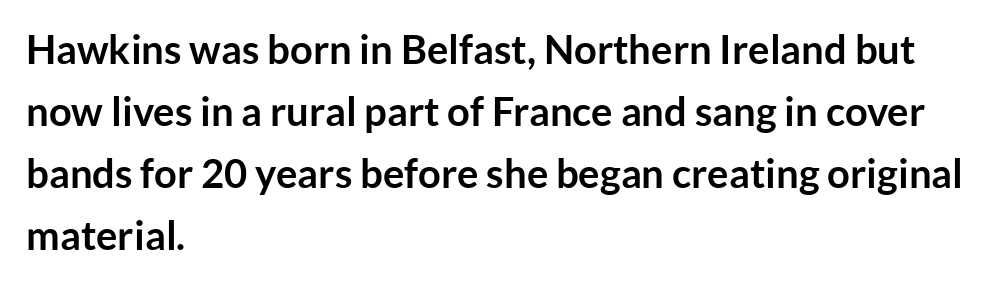
This sample uses an upright cut, with every glyph sitting square on the baseline. The paragraph has a hard left edge and a soft right edge. Weight check: bold — yes, fully. Classification — sans serif.
